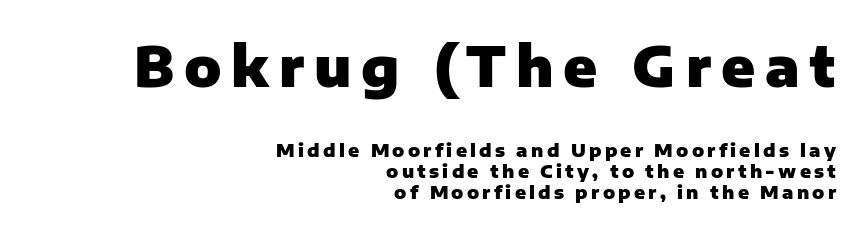
{"serif": "no", "italic": "no", "bold": "yes", "weight": "heavy", "width": "normal", "stroke_contrast": "low", "x_height": "medium", "monospaced": "no", "underline": "no", "align": "right", "line_spacing_ratio": 1.17, "larger_block": "first", "size_ratio": 3.06, "glyph_px": 55}
